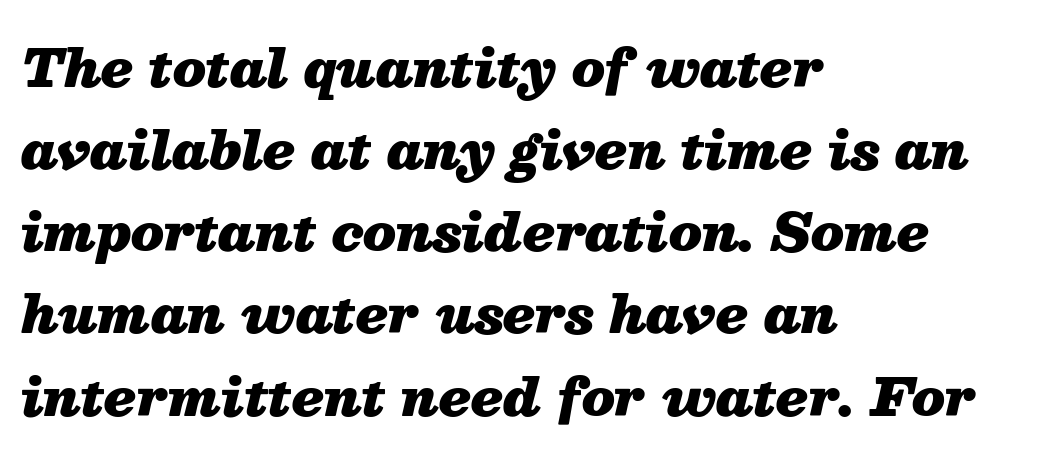
Each new line begins a customary step beneath the previous one. All the whitespace from short lines collects on the right. This sample has the flowing, uneven cadence of proportional lettering. Any mark beneath the type? The region is blank.
